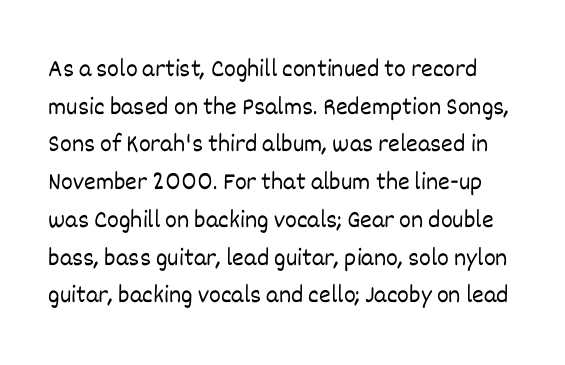
{"italic": "no", "bold": "no", "underline": "no", "line_spacing": "normal", "line_spacing_ratio": 1.51, "letter_spacing": "normal", "letter_spacing_em": 0.0, "glyph_px": 25}
